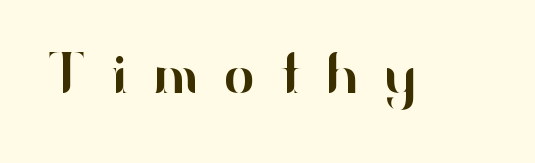
The specimen reads as upright at a glance. Note: no serifs on the glyphs. Rule under the text: the space is simply empty. Each letter keeps its own natural width here, so spacing adapts to shape. The line texture is sparse and dotted thanks to wide tracking.
